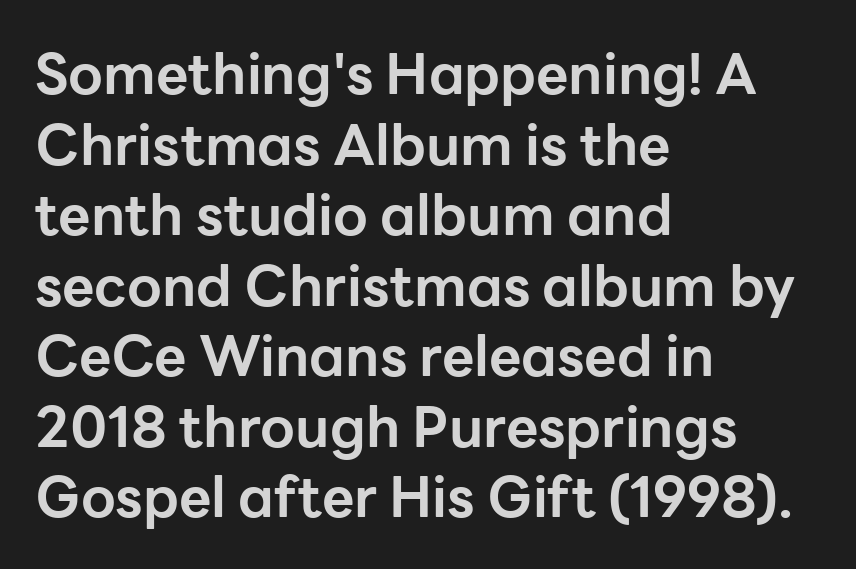
Q: Is the text bold? A: Yes.
Q: Is the text italic (slanted)? A: No, it is upright.
Q: Is the typeface a serif or a sans-serif typeface? A: Sans-serif.
Q: Is the text underlined? A: No.
Q: How is the paragraph aligned? A: Left-aligned.
Q: Is the spacing between letters normal or unusually wide? A: Normal.
Q: Is the spacing between lines tight, normal or loose? A: Normal.
Q: Width (condensed, normal, or wide)? A: Normal.
Q: Stroke contrast? A: Low.
Q: x-height? A: Medium.
Q: Monospaced? A: No.
